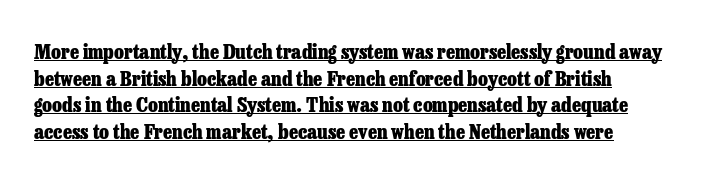
{"italic": "no", "bold": "yes", "underline": "yes", "line_spacing": "normal", "line_spacing_ratio": 1.33, "letter_spacing": "normal", "letter_spacing_em": 0.0, "glyph_px": 20}
